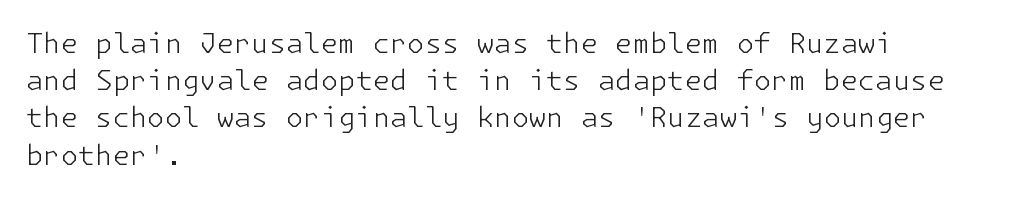
Q: Is the text bold? A: No.
Q: Is the text italic (slanted)? A: No, it is upright.
Q: Is the typeface a serif or a sans-serif typeface? A: Sans-serif.
Q: Is the text underlined? A: No.
Q: How is the paragraph aligned? A: Left-aligned.
Q: Is the spacing between letters normal or unusually wide? A: Normal.
Q: Is the spacing between lines tight, normal or loose? A: Normal.
Q: Width (condensed, normal, or wide)? A: Normal.
Q: Stroke contrast? A: Low.
Q: x-height? A: Medium.
